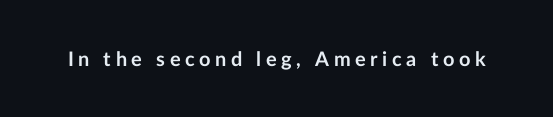
The image shows 20 px bold type, upright; set unusually wide letter spacing (+0.23 em), not underlined.
